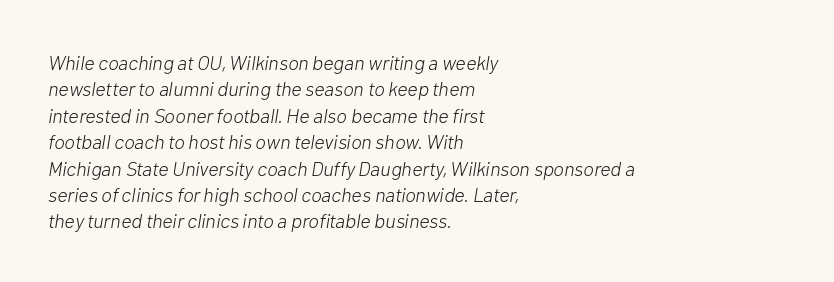
{"italic": "yes", "lean": "right", "slant_degrees": 10, "bold": "no", "underline": "no", "align": "left", "line_spacing": "normal", "line_spacing_ratio": 1.32, "letter_spacing": "normal", "letter_spacing_em": 0.0, "glyph_px": 20}
